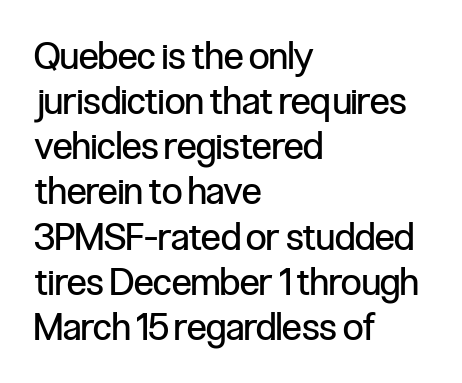
This rendering uses left alignment, leaving the right contour irregular. The gap between lines stays unmarked. These lines are rendered in a variable-pitch font. Weight class: somewhere from thin through regular.
